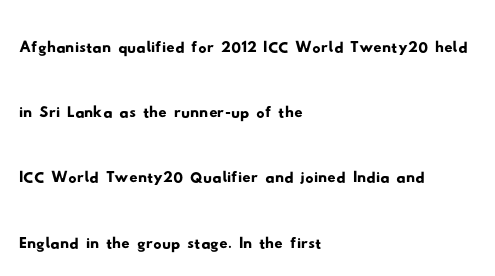
{"serif": "no", "width": "wide", "stroke_contrast": "low", "x_height": "small", "monospaced": "no", "underline": "no", "align": "left", "line_spacing": "normal", "line_spacing_ratio": 1.59, "letter_spacing": "normal", "letter_spacing_em": 0.0, "glyph_px": 41}
